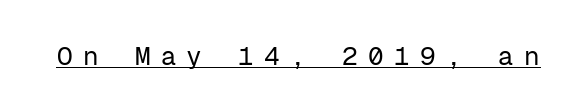
Q: Is the text bold? A: No.
Q: Is the text italic (slanted)? A: No, it is upright.
Q: Is the text underlined? A: Yes.
Q: Is the spacing between letters normal or unusually wide? A: Unusually wide.
